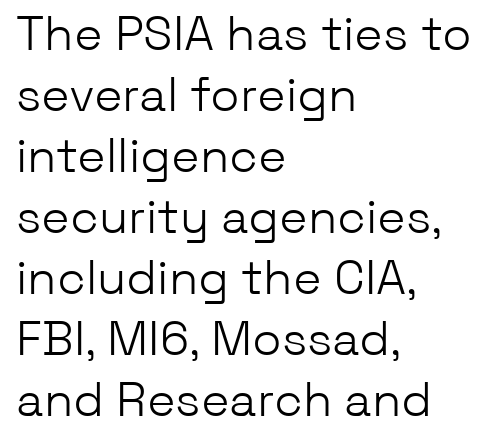
{"serif": "no", "italic": "no", "bold": "no", "weight": "light", "width": "normal", "stroke_contrast": "low", "x_height": "medium", "monospaced": "no", "underline": "no", "align": "left", "line_spacing": "normal", "line_spacing_ratio": 1.27, "letter_spacing": "normal", "letter_spacing_em": 0.0, "glyph_px": 48}
